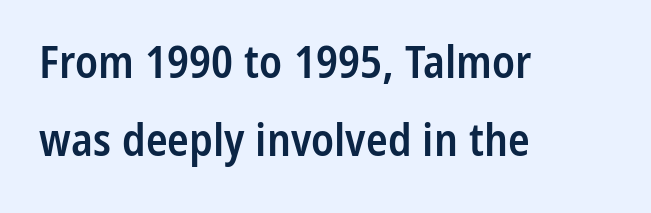
Short note: letters normally spaced. Horizontal alignment here is leftward, the default for most running prose. The glyphs have the mass of a demibold cut, below bold. The letters stand straight up with perfectly vertical stems. Bare-footed words on every line.
